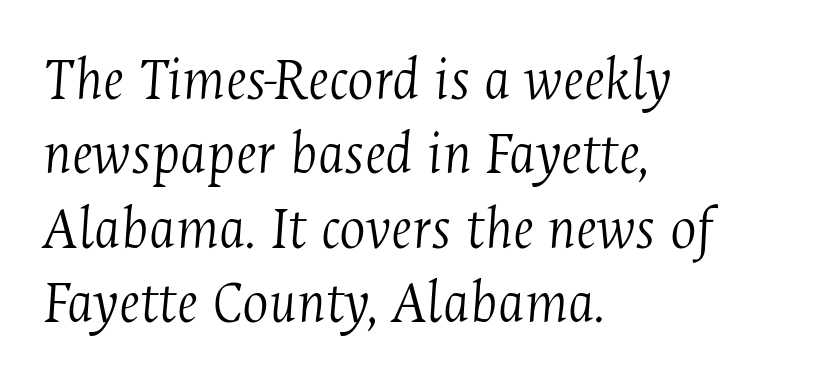
Is this a fixed-width face? No — the glyphs have proportional, varying widths. In terms of posture, this sample is oblique. A light-to-regular cut is what we see here. This rendering uses left alignment, leaving the right contour irregular. The rendering keeps characters at their native spacing. The specimen omits any rule beneath the text block's lines.
